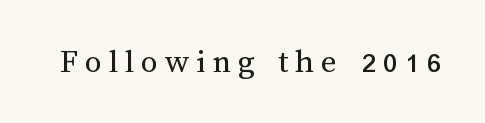
Q: Is the text bold? A: No.
Q: Is the text italic (slanted)? A: No, it is upright.
Q: Is the text underlined? A: No.
Q: Is the spacing between letters normal or unusually wide? A: Unusually wide.
Q: Width (condensed, normal, or wide)? A: Normal.
Q: Stroke contrast? A: Medium.
Q: x-height? A: Medium.
Q: Monospaced? A: No.
